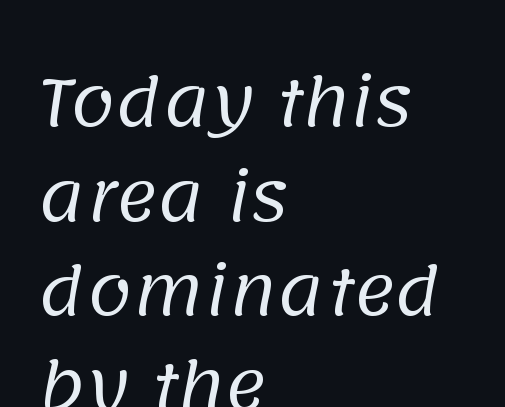
The image shows 64 px regular-weight sans-serif type; set left-aligned, normal line spacing (1.48x), normal letter spacing, not underlined; low stroke contrast and a large x-height.
